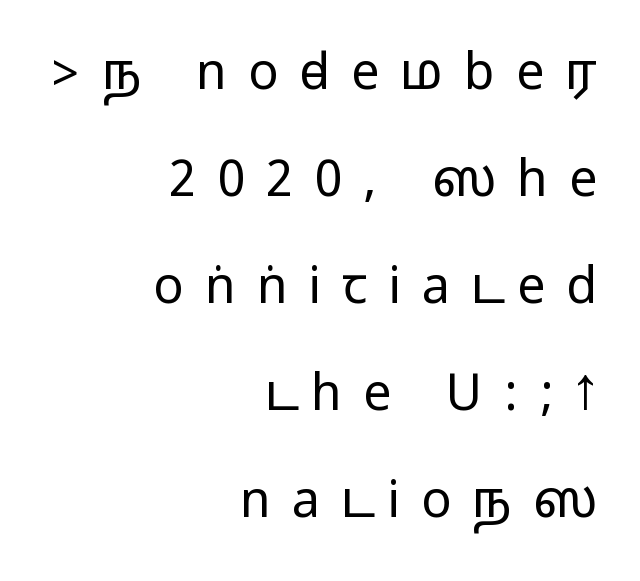
{"serif": "no", "italic": "no", "width": "wide", "stroke_contrast": "medium", "monospaced": "no", "underline": "no", "align": "right", "line_spacing": "loose", "line_spacing_ratio": 2.14, "letter_spacing": "wide", "letter_spacing_em": 0.42, "glyph_px": 50}
